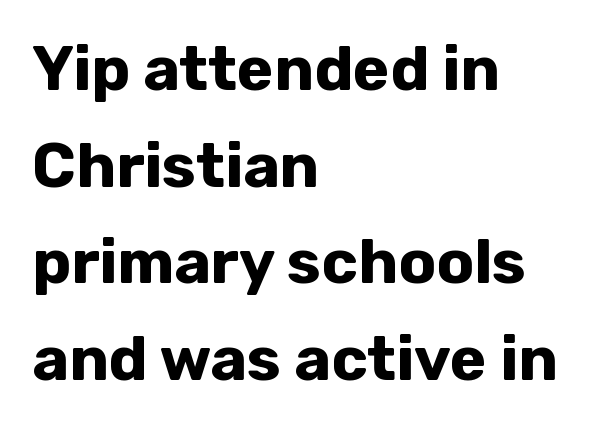
The image shows 62 px bold sans-serif type, upright; set left-aligned, normal line spacing (1.56x), normal letter spacing, not underlined; low stroke contrast and a medium x-height.
